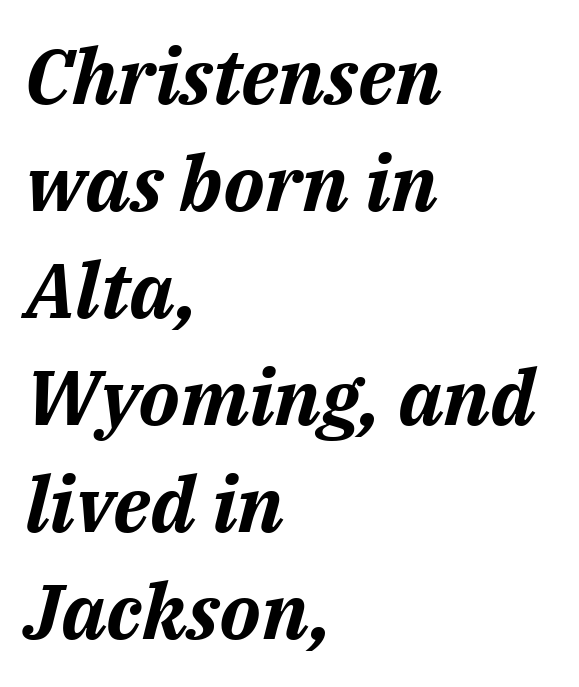
{"italic": "yes", "lean": "right", "slant_degrees": 14, "bold": "yes", "weight": "bold", "width": "normal", "stroke_contrast": "medium", "x_height": "medium", "monospaced": "no", "underline": "no", "align": "left", "line_spacing": "normal", "line_spacing_ratio": 1.39, "letter_spacing": "normal", "letter_spacing_em": 0.0, "glyph_px": 77}
